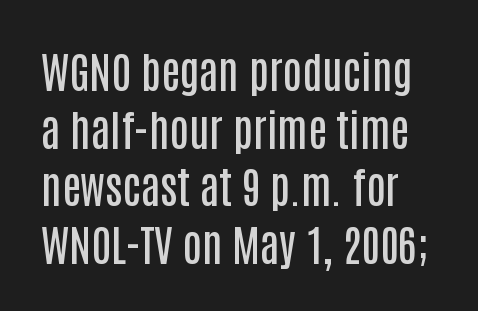
The image shows 43 px semibold, condensed sans-serif type, upright; set normal line spacing (1.34x), normal letter spacing, not underlined; low stroke contrast and a large x-height.
